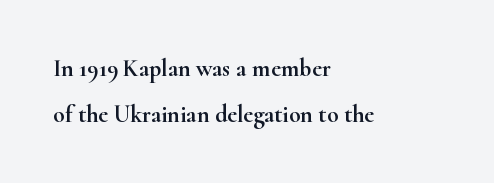
Baseline-to-baseline distance is far greater than the letter height. If you drew a ruler down the left edge, every line would touch it. Italic? Not at all — the glyphs are vertical. Spacing between characters is what you'd get straight out of the box.
